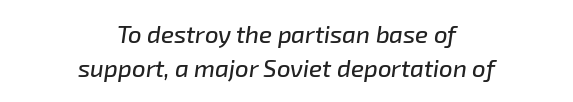
{"italic": "yes", "lean": "right", "slant_degrees": 8, "underline": "no", "align": "center", "line_spacing": "normal", "line_spacing_ratio": 1.43, "letter_spacing": "normal", "letter_spacing_em": 0.0, "glyph_px": 24}
